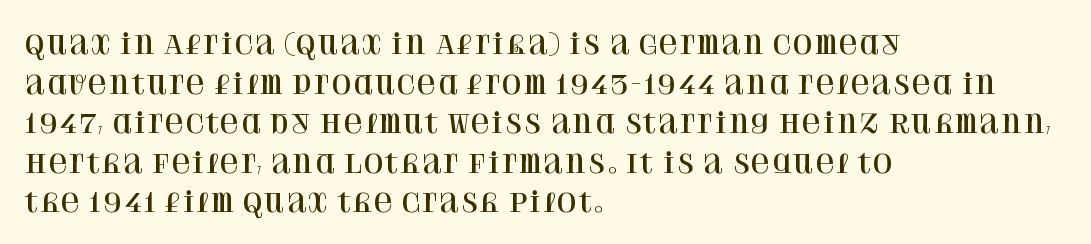
Q: Is the text italic (slanted)? A: No, it is upright.
Q: Is the text underlined? A: No.
Q: How is the paragraph aligned? A: Left-aligned.
Q: Is the spacing between letters normal or unusually wide? A: Normal.
Q: Is the spacing between lines tight, normal or loose? A: Normal.
